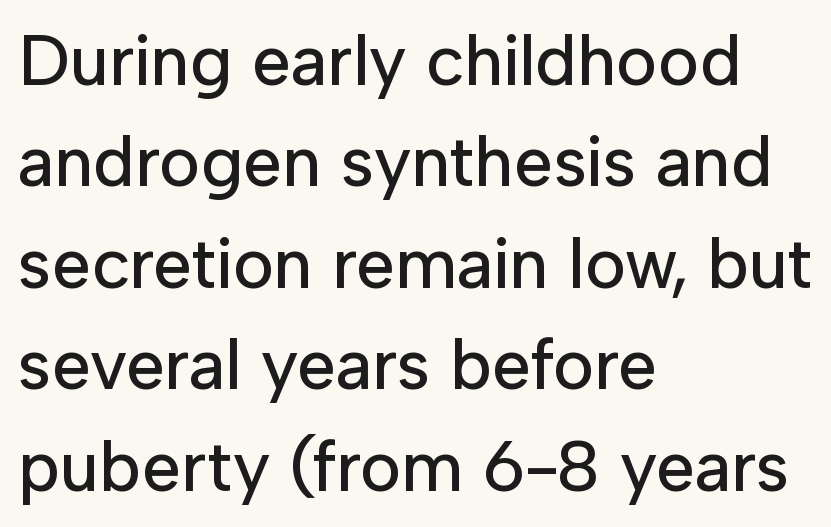
These lines are composed in type without serifs. The line-height multiplier appears to be the usual default. Inter-character spacing is left at the font's built-in metrics. The text block is weighted toward the left margin, trailing off unevenly rightward.
